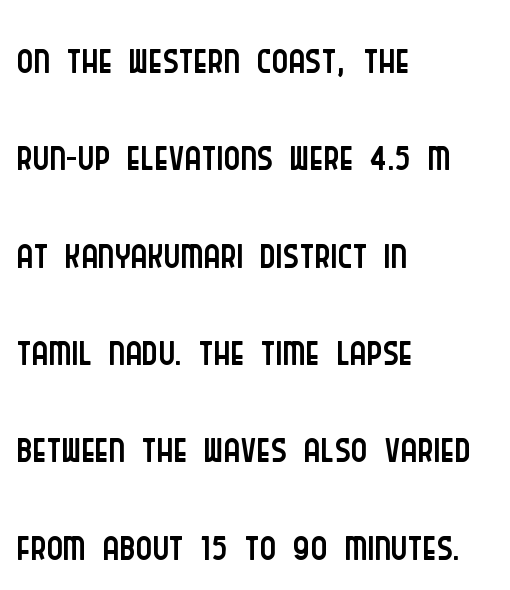
Q: Is the text bold? A: No.
Q: Is the text italic (slanted)? A: No, it is upright.
Q: Is the typeface a serif or a sans-serif typeface? A: Sans-serif.
Q: Is the text underlined? A: No.
Q: How is the paragraph aligned? A: Left-aligned.
Q: Is the spacing between letters normal or unusually wide? A: Normal.
Q: Is the spacing between lines tight, normal or loose? A: Normal.
Q: Width (condensed, normal, or wide)? A: Condensed.
Q: Stroke contrast? A: Low.
Q: x-height? A: Large.
Q: Monospaced? A: No.
